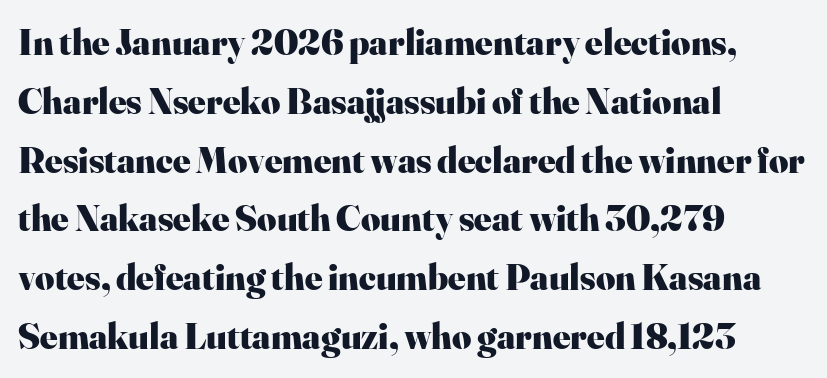
{"serif": "yes", "italic": "no", "bold": "yes", "weight": "heavy", "width": "normal", "stroke_contrast": "high", "x_height": "small", "monospaced": "no", "underline": "no", "align": "left", "line_spacing": "normal", "line_spacing_ratio": 1.59, "letter_spacing": "normal", "letter_spacing_em": 0.0, "glyph_px": 37}
